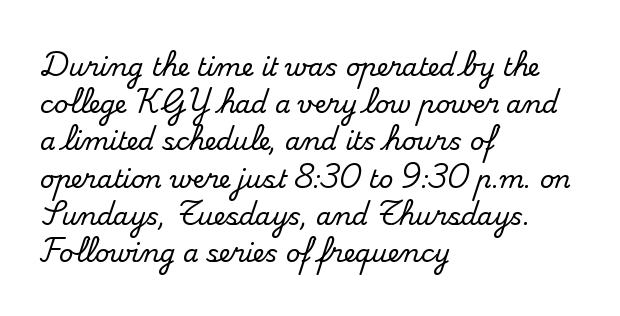
Compared with typical paragraphs, the rows here are spaced about the same. No word sits above an underline. Left-aligned paragraph, ragged on the right. This sample uses plain, unmodified letter spacing.
